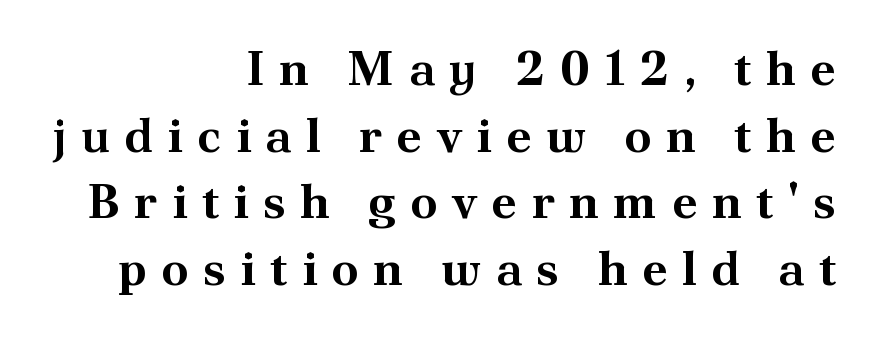
The image shows 48 px bold serif type, upright; set right-aligned, normal line spacing (1.39x), unusually wide letter spacing (+0.3 em), not underlined; medium stroke contrast and a small x-height.
